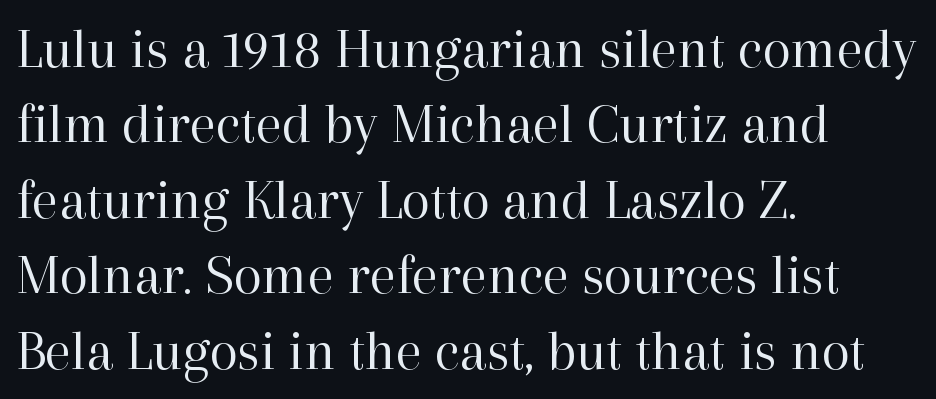
The image shows 58 px regular-weight serif type, upright; set left-aligned, normal line spacing (1.3x), normal letter spacing, not underlined; high stroke contrast and a medium x-height.
